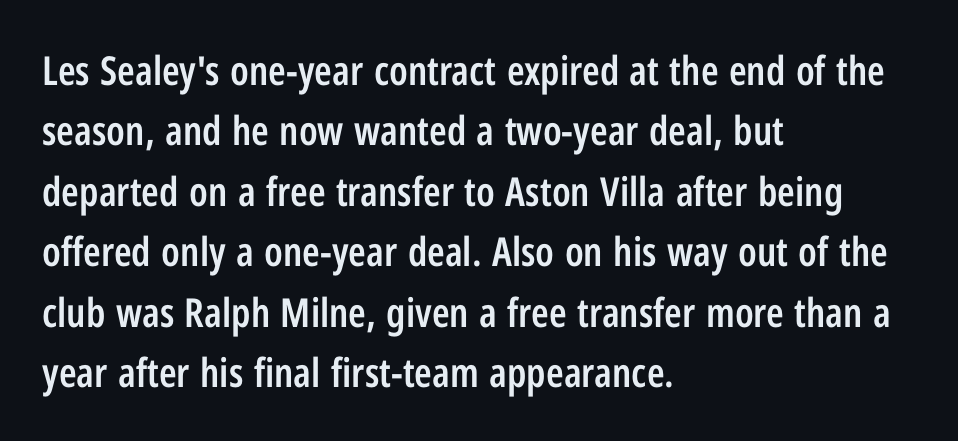
Q: Is the text bold? A: Semi-bold.
Q: Is the text italic (slanted)? A: No, it is upright.
Q: Is the typeface a serif or a sans-serif typeface? A: Sans-serif.
Q: Is the text underlined? A: No.
Q: How is the paragraph aligned? A: Left-aligned.
Q: Is the spacing between letters normal or unusually wide? A: Normal.
Q: Is the spacing between lines tight, normal or loose? A: Normal.
Q: Width (condensed, normal, or wide)? A: Condensed.
Q: Stroke contrast? A: Low.
Q: x-height? A: Medium.
Q: Monospaced? A: No.
